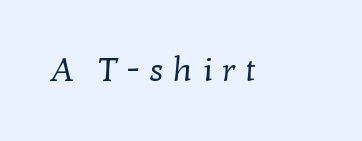
Q: Is the text bold? A: No.
Q: Is the typeface a serif or a sans-serif typeface? A: Serif.
Q: Is the text underlined? A: No.
Q: Is the spacing between letters normal or unusually wide? A: Unusually wide.
Q: Width (condensed, normal, or wide)? A: Normal.
Q: Stroke contrast? A: Low.
Q: x-height? A: Medium.
Q: Monospaced? A: No.
